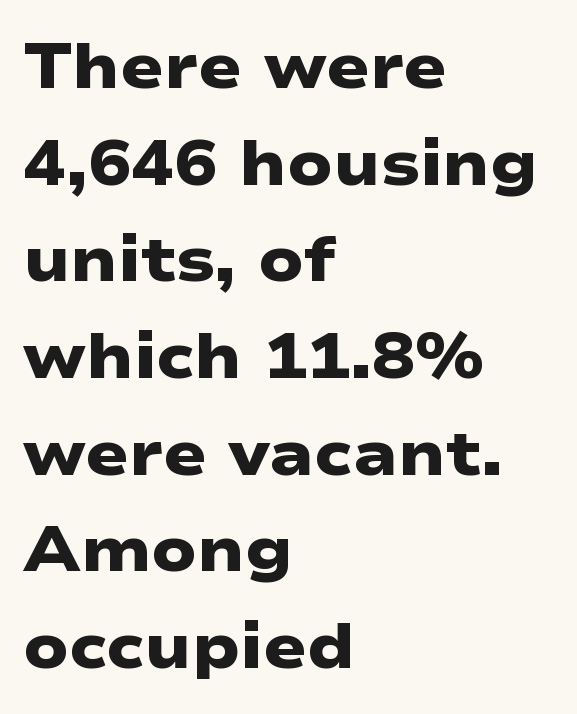
{"serif": "no", "bold": "yes", "weight": "heavy", "width": "wide", "stroke_contrast": "low", "x_height": "medium", "monospaced": "no", "underline": "no", "align": "left", "line_spacing": "normal", "line_spacing_ratio": 1.51, "letter_spacing": "normal", "letter_spacing_em": 0.0, "glyph_px": 64}
